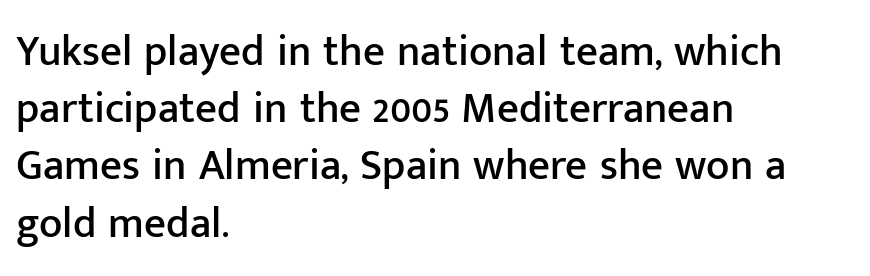
{"serif": "no", "italic": "no", "width": "normal", "stroke_contrast": "low", "x_height": "medium", "monospaced": "no", "underline": "no", "align": "left", "line_spacing": "normal", "line_spacing_ratio": 1.33, "letter_spacing": "normal", "letter_spacing_em": 0.0, "glyph_px": 43}
